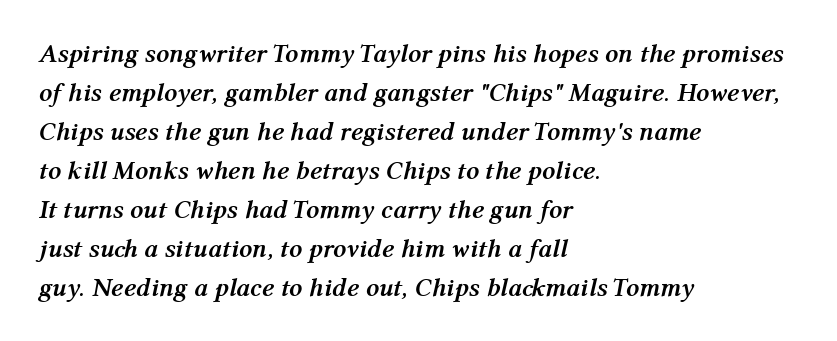
The image shows 26 px bold type, italic (leaning right); set left-aligned, normal line spacing (1.5x), normal letter spacing, not underlined.
